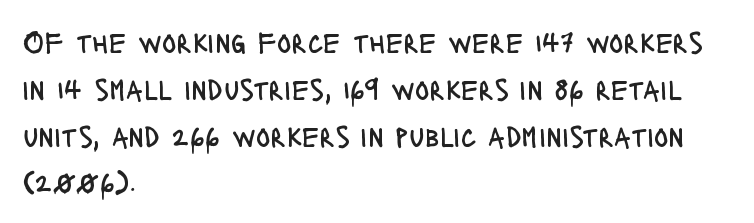
{"serif": "no", "italic": "no", "bold": "no", "weight": "regular", "width": "condensed", "stroke_contrast": "low", "x_height": "large", "monospaced": "no", "underline": "no", "align": "left", "line_spacing": "normal", "line_spacing_ratio": 1.56, "letter_spacing": "normal", "letter_spacing_em": 0.0, "glyph_px": 30}
